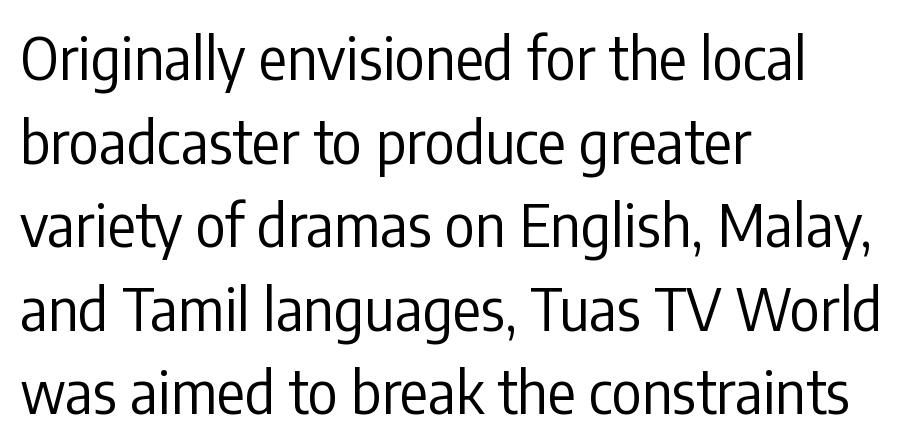
The image shows 58 px regular-weight, condensed sans-serif type, upright; set left-aligned, normal line spacing (1.44x), normal letter spacing, not underlined; low stroke contrast and a medium x-height.
